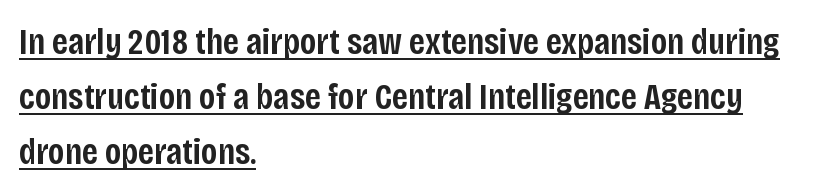
Q: Is the text bold? A: Semi-bold.
Q: Is the text italic (slanted)? A: No, it is upright.
Q: Is the typeface a serif or a sans-serif typeface? A: Sans-serif.
Q: Is the text underlined? A: Yes.
Q: How is the paragraph aligned? A: Left-aligned.
Q: Is the spacing between letters normal or unusually wide? A: Normal.
Q: Is the spacing between lines tight, normal or loose? A: Normal.
Q: Width (condensed, normal, or wide)? A: Condensed.
Q: Stroke contrast? A: Low.
Q: x-height? A: Large.
Q: Monospaced? A: No.
